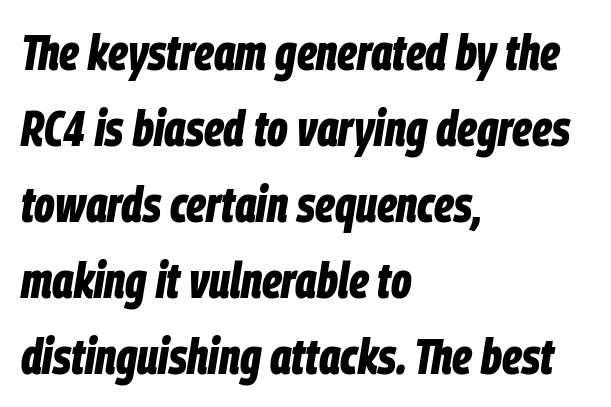
The image shows 50 px bold, condensed type, italic (leaning right); set left-aligned, normal line spacing (1.52x), normal letter spacing, not underlined; low stroke contrast and a large x-height.
